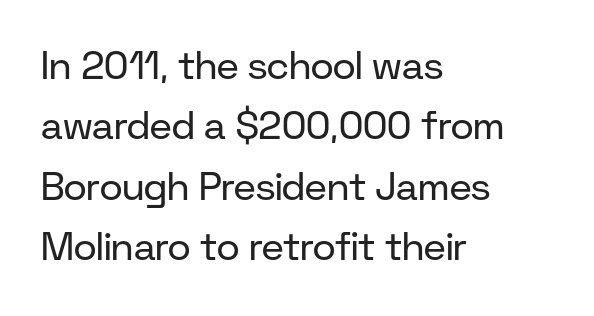
The image shows 39 px regular-weight sans-serif type, upright; set left-aligned, normal line spacing (1.55x), normal letter spacing, not underlined; low stroke contrast and a medium x-height.
